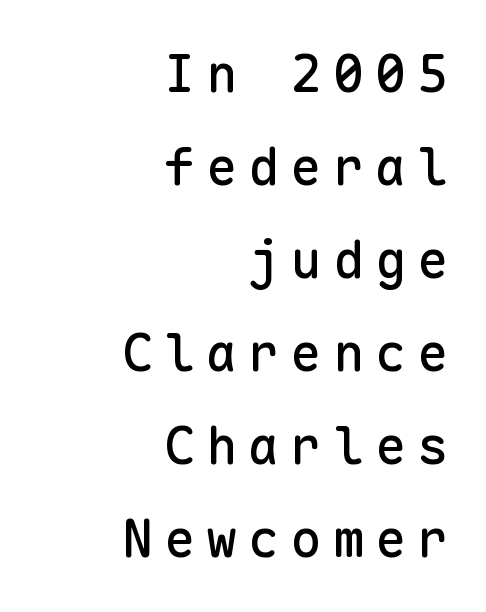
The image shows 52 px sans-serif type, upright, monospaced; set right-aligned, line spacing 1.79x, unusually wide letter spacing (+0.21 em), not underlined; low stroke contrast and a medium x-height.
